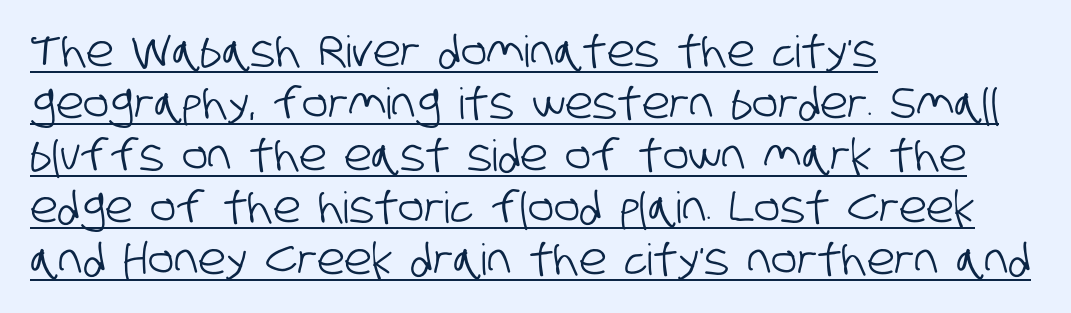
The image shows 43 px condensed sans-serif type; set left-aligned, line spacing 1.21x, normal letter spacing, underlined; low stroke contrast and a large x-height.
